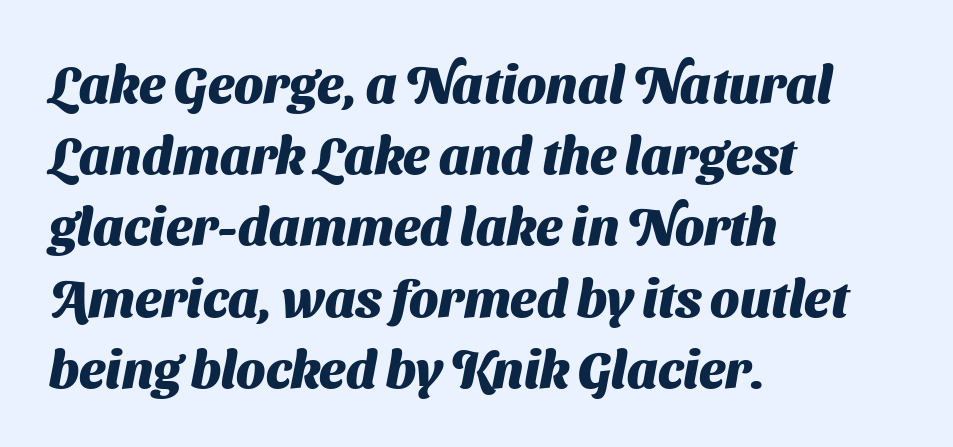
The image shows 52 px heavy sans-serif type; set left-aligned, normal line spacing (1.37x), normal letter spacing, not underlined; medium stroke contrast and a medium x-height.
